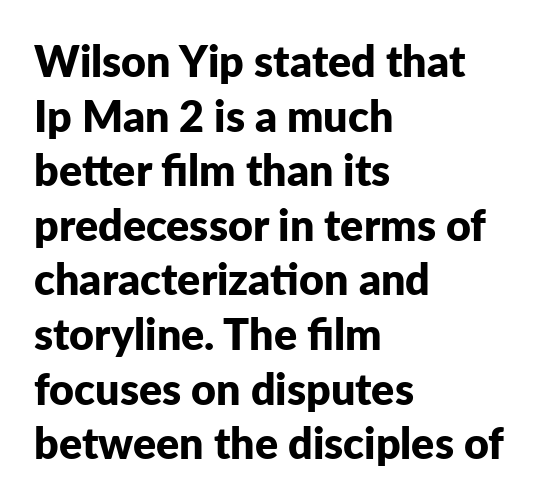
Look at the bottom of the vertical strokes: they stop flat, with no serifs. Alignment: flush left. Horizontal bands of white between lines are of average thickness. Think of a printed novel: that variable character pitch is what you see here.
